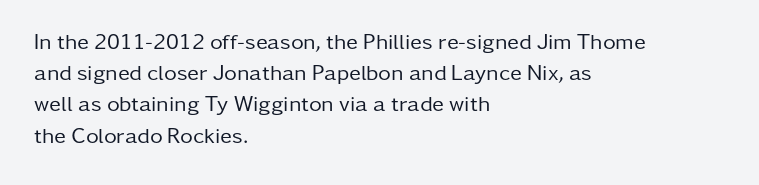
Q: Is the text bold? A: No.
Q: Is the text italic (slanted)? A: No, it is upright.
Q: Is the text underlined? A: No.
Q: How is the paragraph aligned? A: Left-aligned.
Q: Is the spacing between letters normal or unusually wide? A: Normal.
Q: Is the spacing between lines tight, normal or loose? A: Normal.
